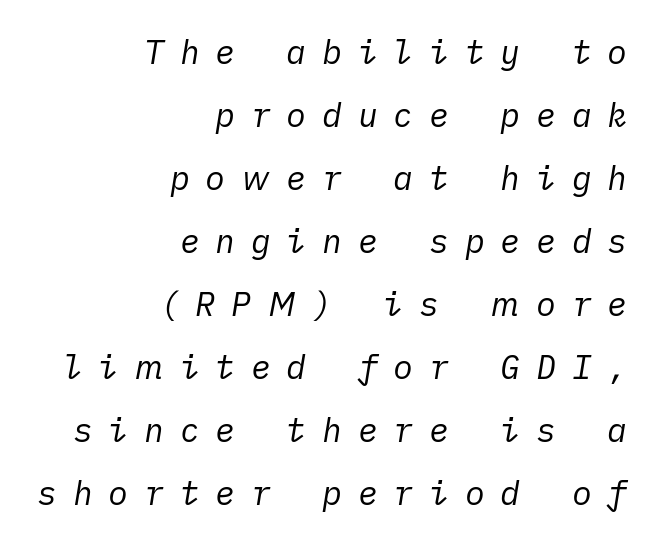
{"italic": "yes", "lean": "right", "slant_degrees": 10, "bold": "no", "weight": "regular", "width": "normal", "stroke_contrast": "low", "x_height": "medium", "underline": "no", "align": "right", "line_spacing": "loose", "line_spacing_ratio": 1.91, "letter_spacing": "wide", "letter_spacing_em": 0.48, "glyph_px": 33}
